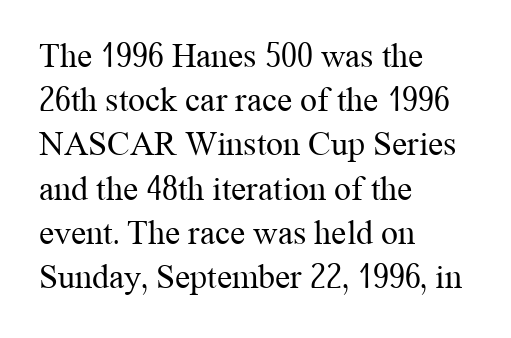
Q: Is the text bold? A: No.
Q: Is the text italic (slanted)? A: No, it is upright.
Q: Is the typeface a serif or a sans-serif typeface? A: Serif.
Q: Is the text underlined? A: No.
Q: How is the paragraph aligned? A: Left-aligned.
Q: Is the spacing between letters normal or unusually wide? A: Normal.
Q: Is the spacing between lines tight, normal or loose? A: Normal.
Q: Width (condensed, normal, or wide)? A: Normal.
Q: Stroke contrast? A: Medium.
Q: x-height? A: Medium.
Q: Monospaced? A: No.
